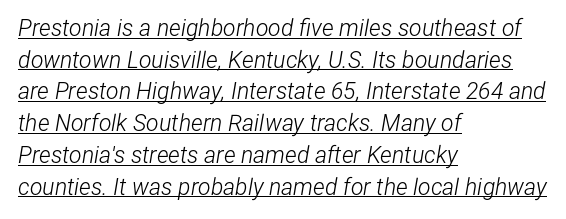
The image shows 23 px text type, italic (leaning right); set left-aligned, normal line spacing (1.38x), normal letter spacing, underlined.
